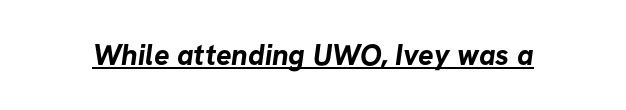
A sans-serif font was chosen for this passage. The passage shown is typed in a proportional face where columns would drift. The sample's only ornament is a line tracing under the words. The gaps between neighbouring characters are ordinary and unremarkable. On the weight axis this lands at bold, roughly 700.
